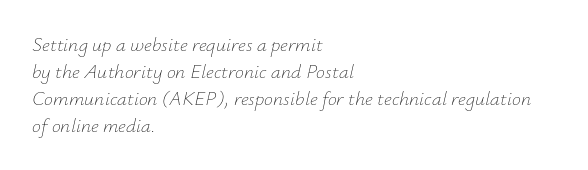
Q: Is the text bold? A: No.
Q: Is the text italic (slanted)? A: Yes, it leans right by about 12 degrees.
Q: Is the text underlined? A: No.
Q: How is the paragraph aligned? A: Left-aligned.
Q: Is the spacing between letters normal or unusually wide? A: Normal.
Q: Is the spacing between lines tight, normal or loose? A: Normal.
